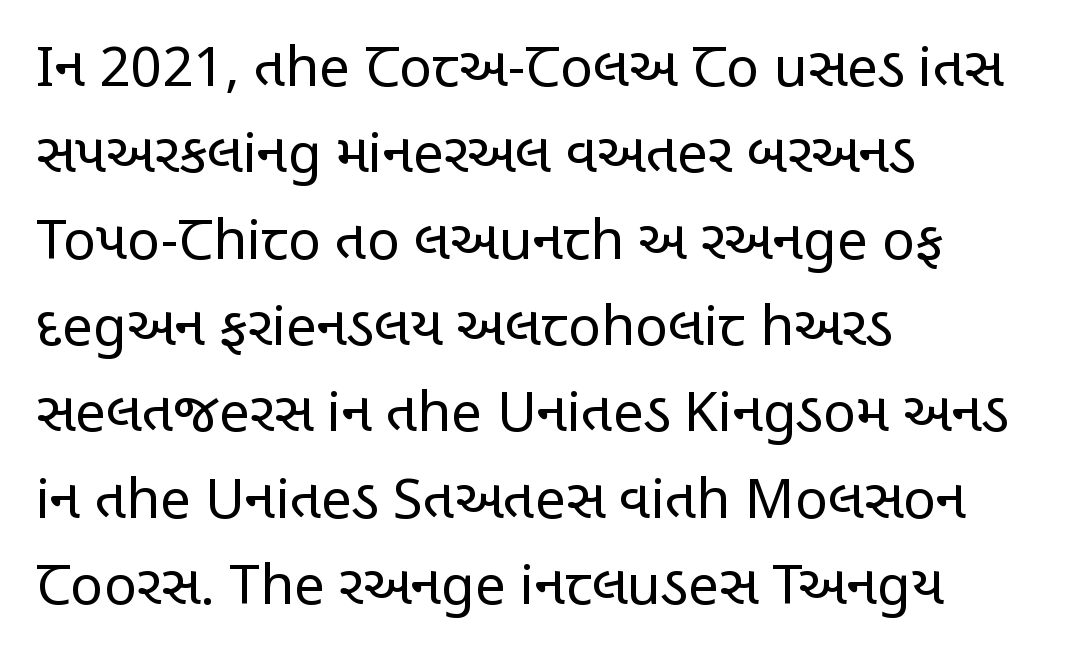
The foot of each line stays bare and open. Each word holds together tightly as a unit, with standard inter-letter gaps. Look at the bottom of the vertical strokes: they stop flat, with no serifs. Varying glyph widths throughout — classic text-font behaviour. Heaviness? Minimal to ordinary, like unemphasized prose.
